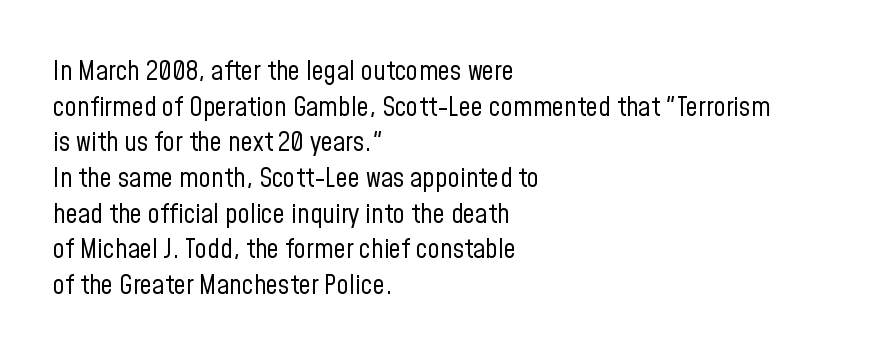
Q: Is the text bold? A: No.
Q: Is the text italic (slanted)? A: No, it is upright.
Q: Is the text underlined? A: No.
Q: How is the paragraph aligned? A: Left-aligned.
Q: Is the spacing between letters normal or unusually wide? A: Normal.
Q: Is the spacing between lines tight, normal or loose? A: Normal.
